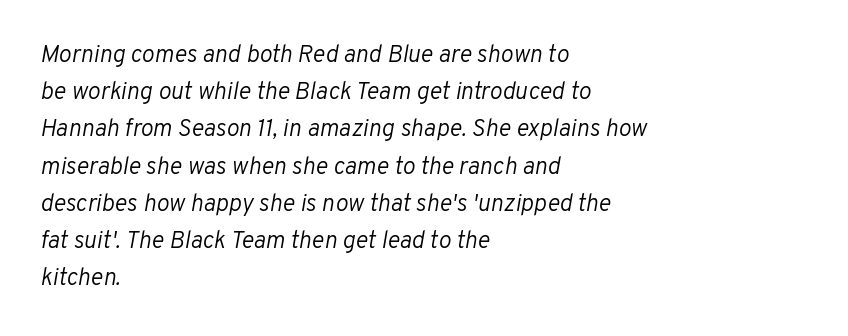
{"italic": "yes", "lean": "right", "slant_degrees": 10, "bold": "no", "underline": "no", "align": "left", "line_spacing": "normal", "line_spacing_ratio": 1.55, "letter_spacing": "normal", "letter_spacing_em": 0.0, "glyph_px": 24}
